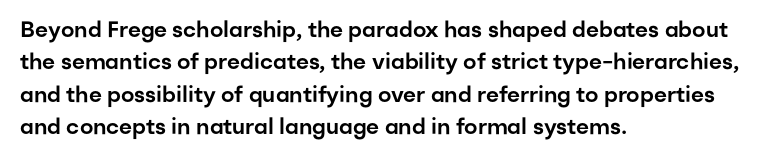
Q: Is the text italic (slanted)? A: No, it is upright.
Q: Is the text underlined? A: No.
Q: How is the paragraph aligned? A: Left-aligned.
Q: Is the spacing between letters normal or unusually wide? A: Normal.
Q: Is the spacing between lines tight, normal or loose? A: Normal.
